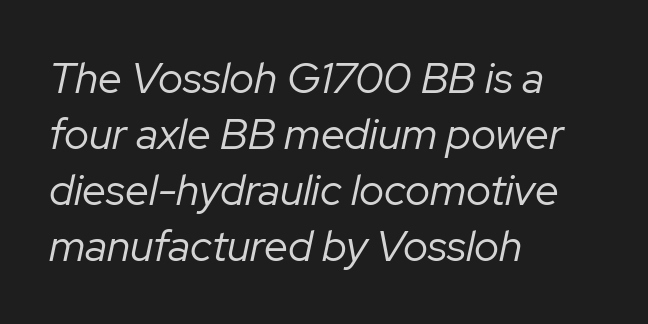
The image shows 43 px regular-weight type, italic (leaning right); set left-aligned, normal line spacing (1.3x), normal letter spacing, not underlined; low stroke contrast and a medium x-height.
